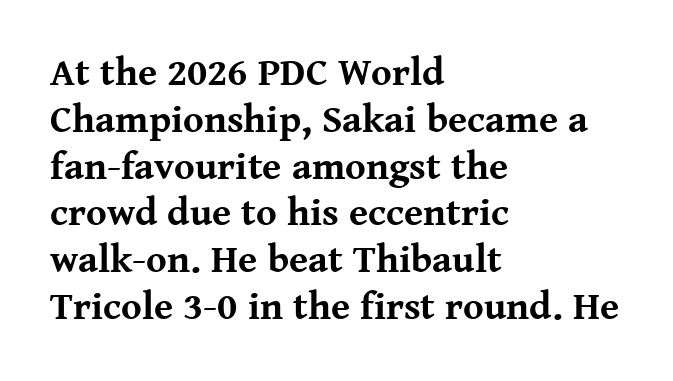
{"serif": "yes", "italic": "no", "bold": "yes", "weight": "bold", "width": "normal", "stroke_contrast": "medium", "x_height": "medium", "monospaced": "no", "underline": "no", "align": "left", "line_spacing_ratio": 1.2, "letter_spacing": "normal", "letter_spacing_em": 0.0, "glyph_px": 39}
